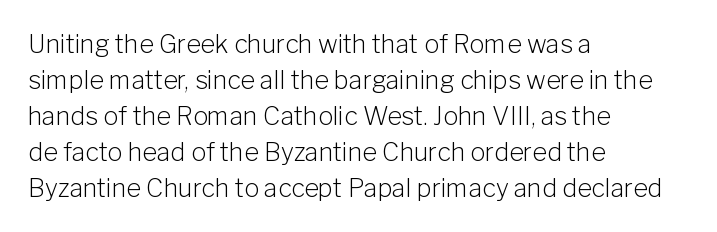
Q: Is the text bold? A: No.
Q: Is the text italic (slanted)? A: No, it is upright.
Q: Is the text underlined? A: No.
Q: How is the paragraph aligned? A: Left-aligned.
Q: Is the spacing between letters normal or unusually wide? A: Normal.
Q: Is the spacing between lines tight, normal or loose? A: Normal.
